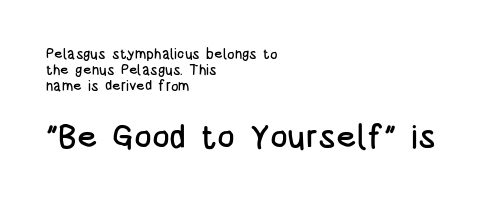
{"serif": "no", "italic": "no", "width": "condensed", "stroke_contrast": "low", "x_height": "large", "monospaced": "no", "underline": "no", "align": "left", "line_spacing": "tight", "line_spacing_ratio": 1.13, "letter_spacing": "normal", "letter_spacing_em": 0.0, "larger_block": "second", "size_ratio": 2.36, "glyph_px": 33}
